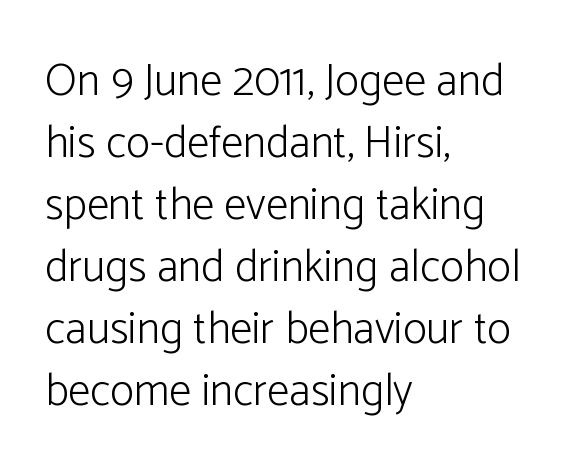
Q: Is the text bold? A: No.
Q: Is the text italic (slanted)? A: No, it is upright.
Q: Is the typeface a serif or a sans-serif typeface? A: Sans-serif.
Q: Is the text underlined? A: No.
Q: How is the paragraph aligned? A: Left-aligned.
Q: Is the spacing between letters normal or unusually wide? A: Normal.
Q: Is the spacing between lines tight, normal or loose? A: Normal.
Q: Width (condensed, normal, or wide)? A: Normal.
Q: Stroke contrast? A: Low.
Q: x-height? A: Medium.
Q: Monospaced? A: No.
